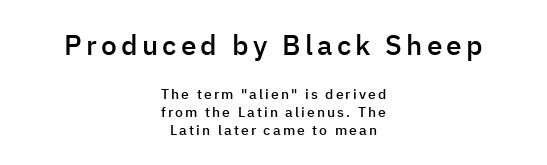
Q: Is the text bold? A: Semi-bold.
Q: Is the text italic (slanted)? A: No, it is upright.
Q: Is the typeface a serif or a sans-serif typeface? A: Sans-serif.
Q: Is the text underlined? A: No.
Q: How is the paragraph aligned? A: Centered.
Q: Is the spacing between lines tight, normal or loose? A: Normal.
Q: Which block of text is set in a larger size, the first (top) or the second (bottom)? A: The first (top) one.
Q: Width (condensed, normal, or wide)? A: Normal.
Q: Stroke contrast? A: Low.
Q: x-height? A: Medium.
Q: Monospaced? A: No.
